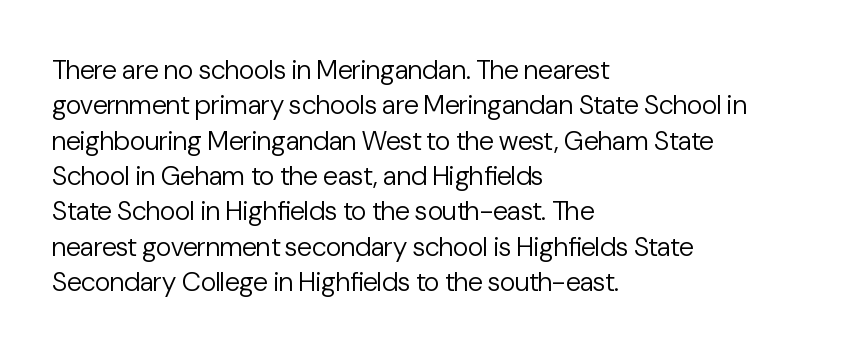
Line beginnings align vertically; line endings do not. The typography opts for an upright posture over an oblique one. Baseline-to-baseline distance is the conventional proportion of letter height. The characters are drawn with everyday or finer stroke widths. Here the glyphs are tracked normally, forming tight word shapes.
